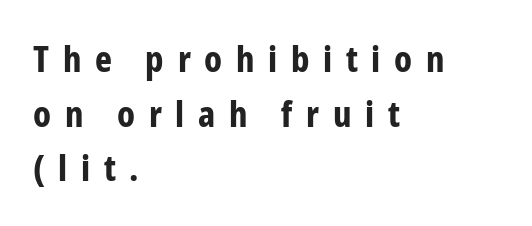
Q: Is the text bold? A: Yes.
Q: Is the text italic (slanted)? A: No, it is upright.
Q: Is the typeface a serif or a sans-serif typeface? A: Sans-serif.
Q: Is the text underlined? A: No.
Q: How is the paragraph aligned? A: Left-aligned.
Q: Is the spacing between letters normal or unusually wide? A: Unusually wide.
Q: Is the spacing between lines tight, normal or loose? A: Normal.
Q: Width (condensed, normal, or wide)? A: Condensed.
Q: Stroke contrast? A: Low.
Q: x-height? A: Medium.
Q: Monospaced? A: No.
